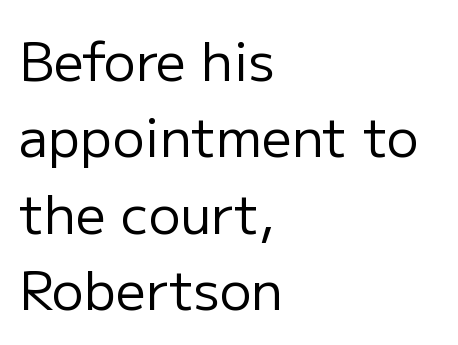
The image shows 53 px regular-weight sans-serif type, upright; set left-aligned, normal line spacing (1.44x), normal letter spacing, not underlined; low stroke contrast and a medium x-height.
